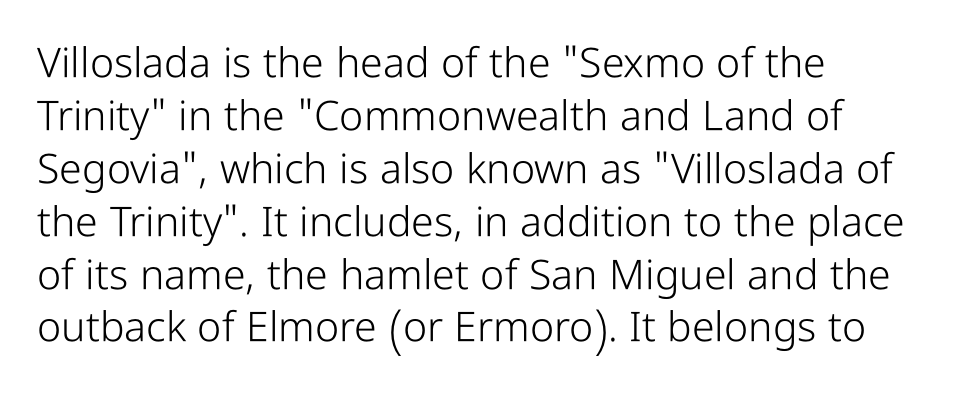
The image shows 41 px light, condensed sans-serif type, upright; set left-aligned, normal line spacing (1.29x), normal letter spacing, not underlined; low stroke contrast and a medium x-height.
